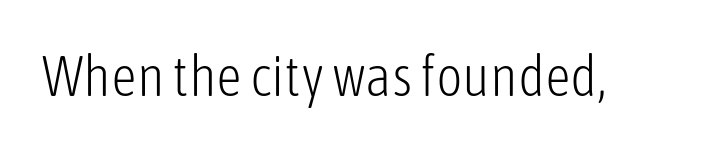
{"serif": "no", "italic": "no", "bold": "no", "weight": "light", "width": "condensed", "stroke_contrast": "low", "x_height": "medium", "monospaced": "no", "underline": "no", "letter_spacing": "normal", "letter_spacing_em": 0.0, "glyph_px": 57}
